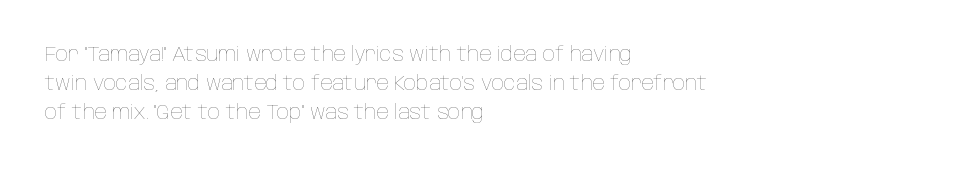
Beneath every word, the page is bare. Stems here are at most as thick as an everyday book face. When letters stand straight like this, we call the style roman or upright. This rendering leaves character spacing at its baseline value. The rendering uses a moderate line-height, typical for paragraphs.
